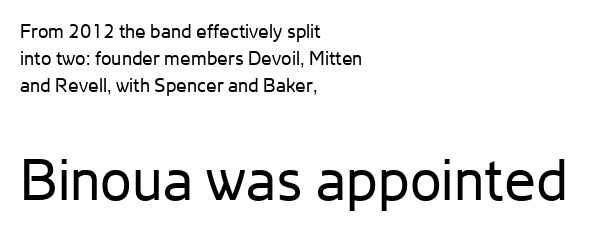
Q: Is the text bold? A: No.
Q: Is the text italic (slanted)? A: No, it is upright.
Q: Is the typeface a serif or a sans-serif typeface? A: Sans-serif.
Q: Is the text underlined? A: No.
Q: How is the paragraph aligned? A: Left-aligned.
Q: Is the spacing between letters normal or unusually wide? A: Normal.
Q: Is the spacing between lines tight, normal or loose? A: Normal.
Q: Which block of text is set in a larger size, the first (top) or the second (bottom)? A: The second (bottom) one.
Q: Width (condensed, normal, or wide)? A: Normal.
Q: Stroke contrast? A: Low.
Q: x-height? A: Medium.
Q: Monospaced? A: No.
